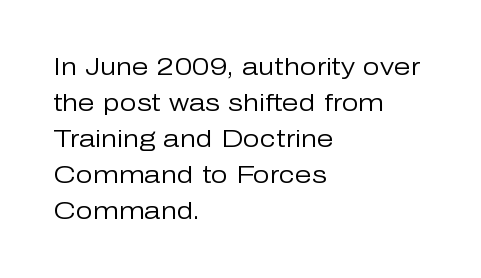
There is no visible air inserted between adjacent glyphs. The rendering anchors every line to the left-hand side. Counters stay open thanks to moderate or lighter strokes. Is there much room between lines? A standard amount, neither cramped nor airy. Type without underlining.
